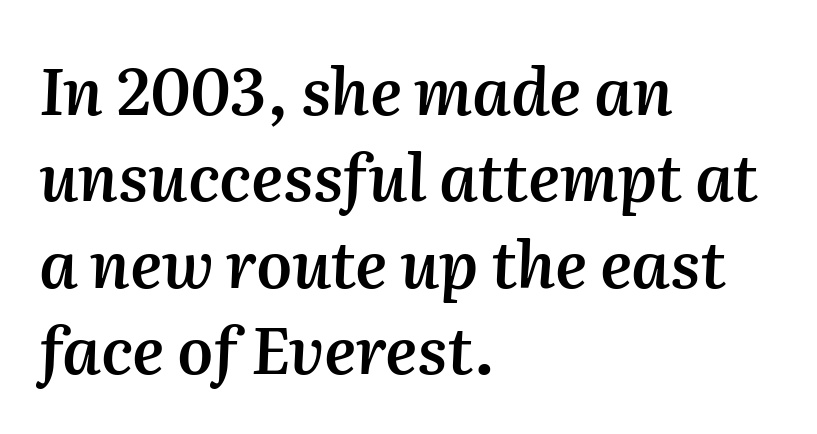
Q: Is the text bold? A: Semi-bold.
Q: Is the text italic (slanted)? A: Yes, it leans right by about 2 degrees.
Q: Is the text underlined? A: No.
Q: How is the paragraph aligned? A: Left-aligned.
Q: Is the spacing between letters normal or unusually wide? A: Normal.
Q: Is the spacing between lines tight, normal or loose? A: Normal.
Q: Width (condensed, normal, or wide)? A: Normal.
Q: Stroke contrast? A: Medium.
Q: x-height? A: Medium.
Q: Monospaced? A: No.
